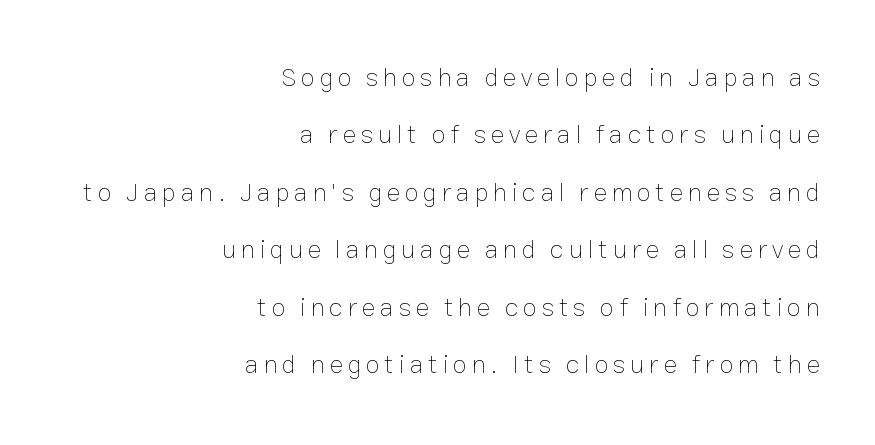
Q: Is the text bold? A: No.
Q: Is the text italic (slanted)? A: No, it is upright.
Q: Is the text underlined? A: No.
Q: How is the paragraph aligned? A: Right-aligned.
Q: Is the spacing between lines tight, normal or loose? A: Loose.
